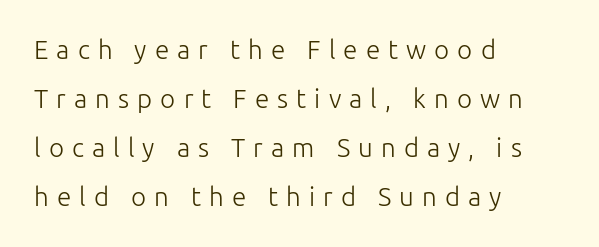
The image shows 26 px text type, upright; set left-aligned, line spacing 1.88x, unusually wide letter spacing (+0.31 em), not underlined.
